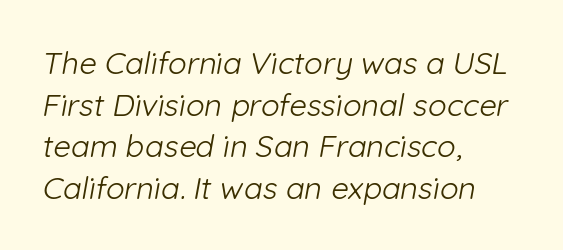
{"serif": "no", "bold": "no", "weight": "light", "width": "normal", "stroke_contrast": "low", "x_height": "medium", "monospaced": "no", "underline": "no", "align": "left", "line_spacing": "normal", "line_spacing_ratio": 1.34, "letter_spacing": "normal", "letter_spacing_em": 0.0, "glyph_px": 31}
